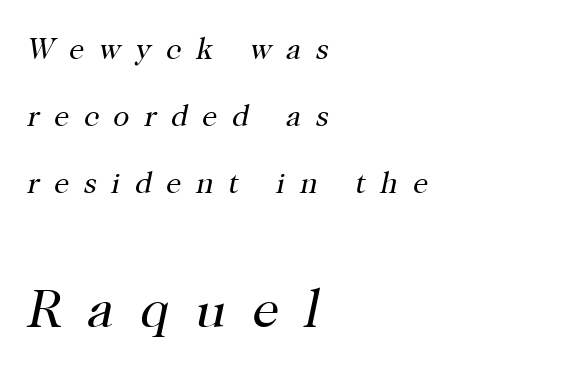
The image shows 53 px regular-weight serif type, italic (leaning right); set left-aligned, loose line spacing (2.24x), unusually wide letter spacing (+0.49 em), not underlined; the second (bottom) block is 1.77x larger; high stroke contrast and a medium x-height.
